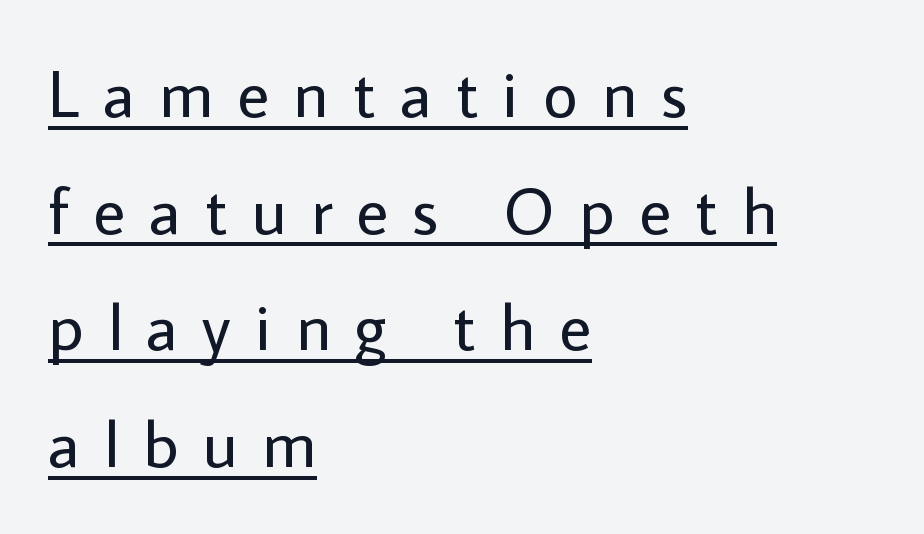
Every character sits straight up, as roman type does. The typeface chosen for these lines omits serifs. The rag falls on the right side of this text block. The strokes carry an ordinary text weight at most. The letters advance in unequal steps, a hallmark of proportional type.
